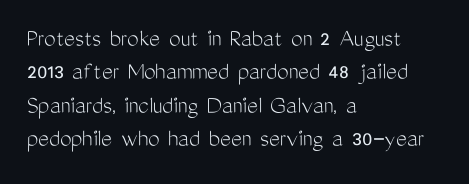
The image shows 26 px text type, upright; set left-aligned, normal line spacing (1.28x), normal letter spacing, not underlined.
